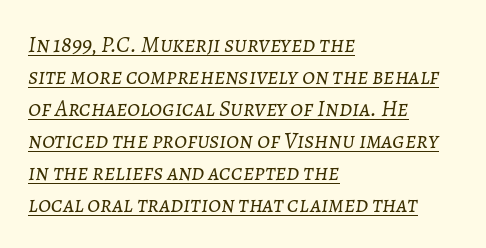
{"italic": "yes", "lean": "right", "slant_degrees": 7, "bold": "no", "underline": "yes", "align": "left", "line_spacing": "normal", "line_spacing_ratio": 1.39, "letter_spacing": "normal", "letter_spacing_em": 0.0, "glyph_px": 23}
